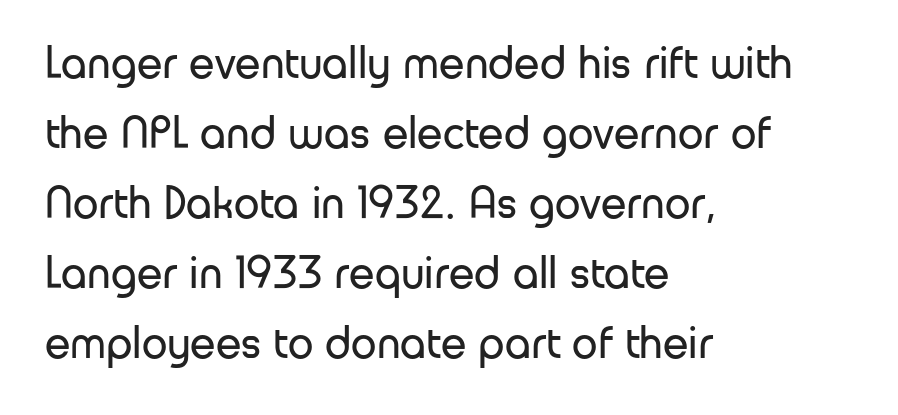
Q: Is the text bold? A: No.
Q: Is the text italic (slanted)? A: No, it is upright.
Q: Is the typeface a serif or a sans-serif typeface? A: Sans-serif.
Q: Is the text underlined? A: No.
Q: How is the paragraph aligned? A: Left-aligned.
Q: Is the spacing between letters normal or unusually wide? A: Normal.
Q: Is the spacing between lines tight, normal or loose? A: Normal.
Q: Width (condensed, normal, or wide)? A: Normal.
Q: Stroke contrast? A: Low.
Q: x-height? A: Medium.
Q: Monospaced? A: No.
